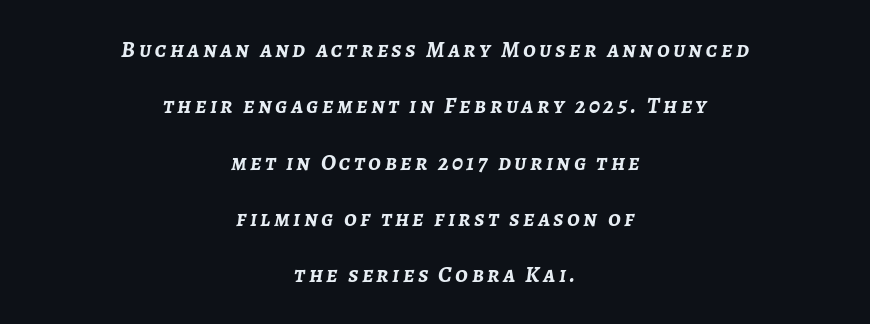
{"italic": "yes", "lean": "right", "slant_degrees": 7, "bold": "yes", "underline": "no", "align": "center", "line_spacing": "loose", "line_spacing_ratio": 2.45, "glyph_px": 23}
